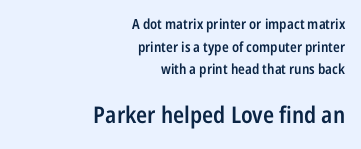
The image shows 23 px text type, upright; set right-aligned, normal line spacing (1.61x), normal letter spacing, not underlined; the second (bottom) block is 1.64x larger.
